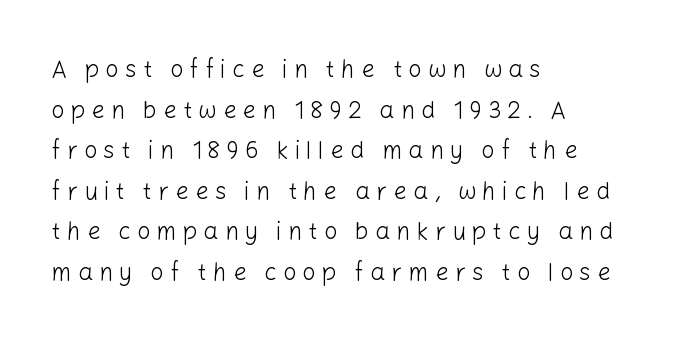
{"italic": "no", "bold": "no", "underline": "no", "align": "left", "line_spacing": "normal", "line_spacing_ratio": 1.69, "letter_spacing": "wide", "letter_spacing_em": 0.25, "glyph_px": 24}
